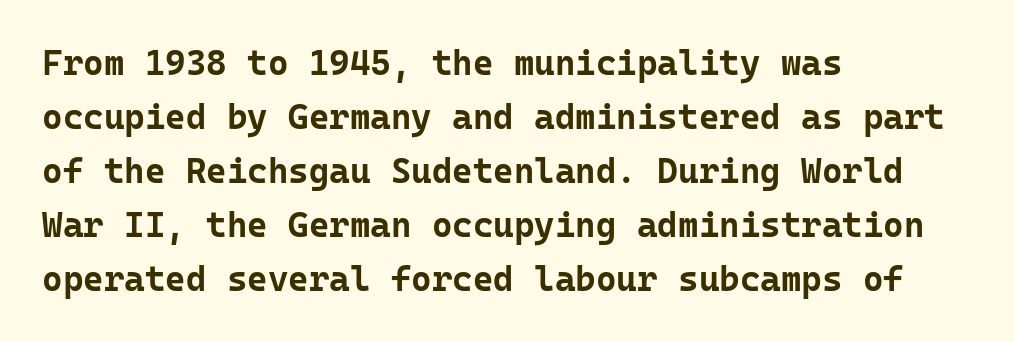
{"serif": "no", "italic": "no", "bold": "yes", "weight": "bold", "width": "normal", "stroke_contrast": "low", "x_height": "medium", "monospaced": "yes", "underline": "no", "align": "left", "line_spacing": "normal", "line_spacing_ratio": 1.54, "letter_spacing": "normal", "letter_spacing_em": 0.0, "glyph_px": 35}
